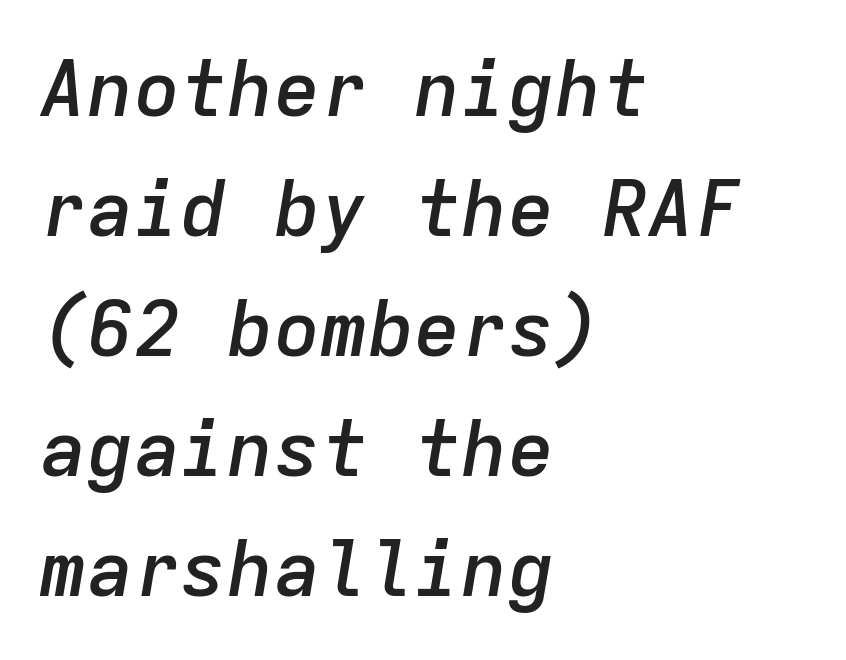
Q: Is the text bold? A: Semi-bold.
Q: Is the text italic (slanted)? A: Yes, it leans right by about 9 degrees.
Q: Is the text underlined? A: No.
Q: How is the paragraph aligned? A: Left-aligned.
Q: Is the spacing between letters normal or unusually wide? A: Normal.
Q: Is the spacing between lines tight, normal or loose? A: Normal.
Q: Width (condensed, normal, or wide)? A: Normal.
Q: Stroke contrast? A: Low.
Q: x-height? A: Medium.
Q: Monospaced? A: Yes.
